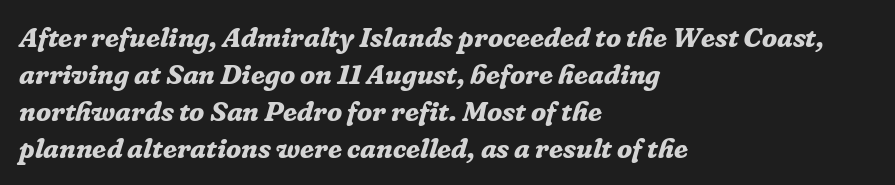
You can tell from the footed stems that serif type was used. The gap between lines stays unmarked. Observe the lean: these are italic letterforms. Normally led — the rows are evenly, conventionally spaced. Strokes here are thick enough to call this a true bold. Note the varied advance widths — an 'i' is clearly narrower than an 'm'.
